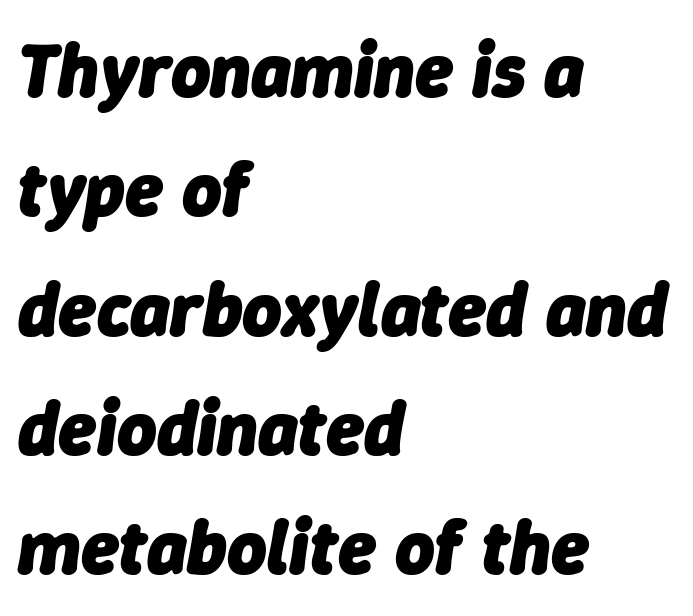
Q: Is the text bold? A: Yes.
Q: Is the text italic (slanted)? A: Yes, it leans right by about 9 degrees.
Q: Is the text underlined? A: No.
Q: How is the paragraph aligned? A: Left-aligned.
Q: Is the spacing between letters normal or unusually wide? A: Normal.
Q: Is the spacing between lines tight, normal or loose? A: Normal.
Q: Width (condensed, normal, or wide)? A: Normal.
Q: Stroke contrast? A: Low.
Q: x-height? A: Medium.
Q: Monospaced? A: No.
